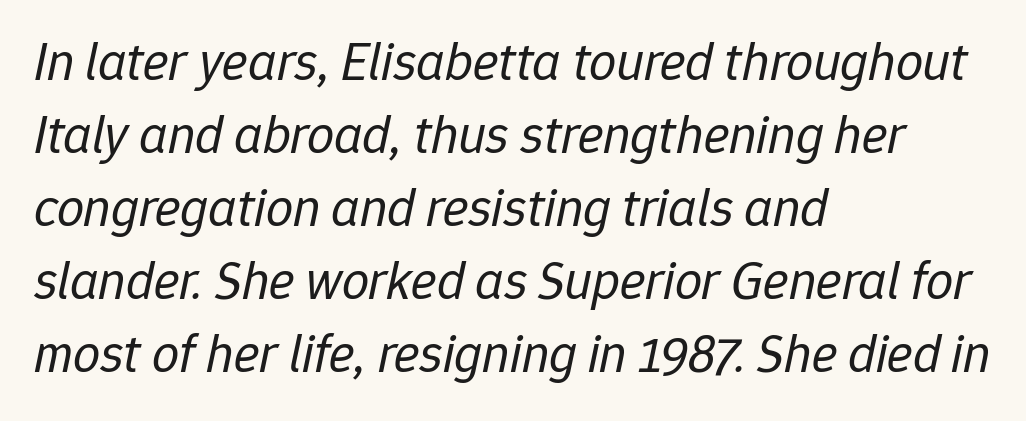
Q: Is the text bold? A: No.
Q: Is the text italic (slanted)? A: Yes, it leans right by about 12 degrees.
Q: Is the text underlined? A: No.
Q: How is the paragraph aligned? A: Left-aligned.
Q: Is the spacing between letters normal or unusually wide? A: Normal.
Q: Is the spacing between lines tight, normal or loose? A: Normal.
Q: Width (condensed, normal, or wide)? A: Normal.
Q: Stroke contrast? A: Low.
Q: x-height? A: Medium.
Q: Monospaced? A: No.
